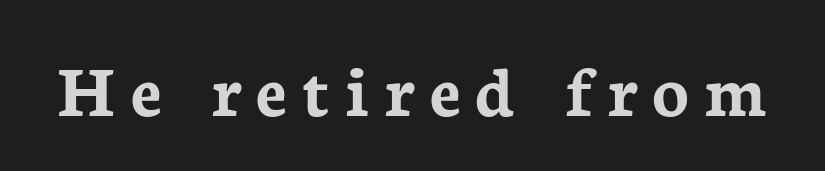
{"serif": "yes", "italic": "no", "bold": "yes", "weight": "semibold", "width": "normal", "stroke_contrast": "low", "x_height": "medium", "monospaced": "no", "underline": "no", "letter_spacing": "wide", "letter_spacing_em": 0.2, "glyph_px": 76}
